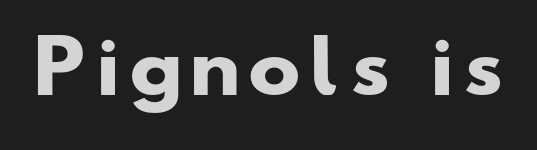
Plenty of ink on the page — the face is bold. A typesetter would label this face a sans. Glance below the letters and you will spot only blank space. The letters advance in unequal steps, a hallmark of proportional type.
